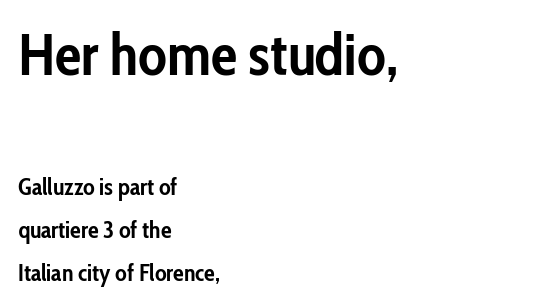
{"serif": "no", "italic": "no", "bold": "yes", "weight": "semibold", "width": "condensed", "stroke_contrast": "low", "x_height": "medium", "monospaced": "no", "underline": "no", "align": "left", "line_spacing_ratio": 1.79, "letter_spacing": "normal", "letter_spacing_em": 0.0, "larger_block": "first", "size_ratio": 2.46, "glyph_px": 59}
